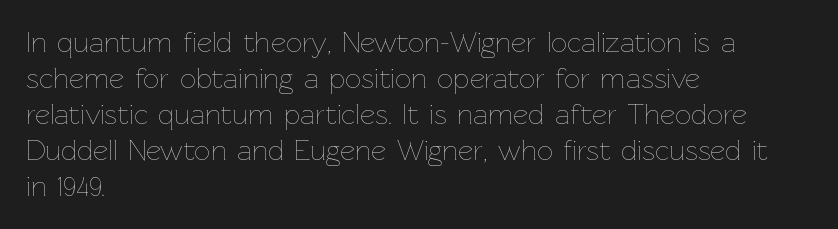
The image shows 29 px thin type, upright; set left-aligned, line spacing 1.24x, normal letter spacing, not underlined; low stroke contrast and a medium x-height.
